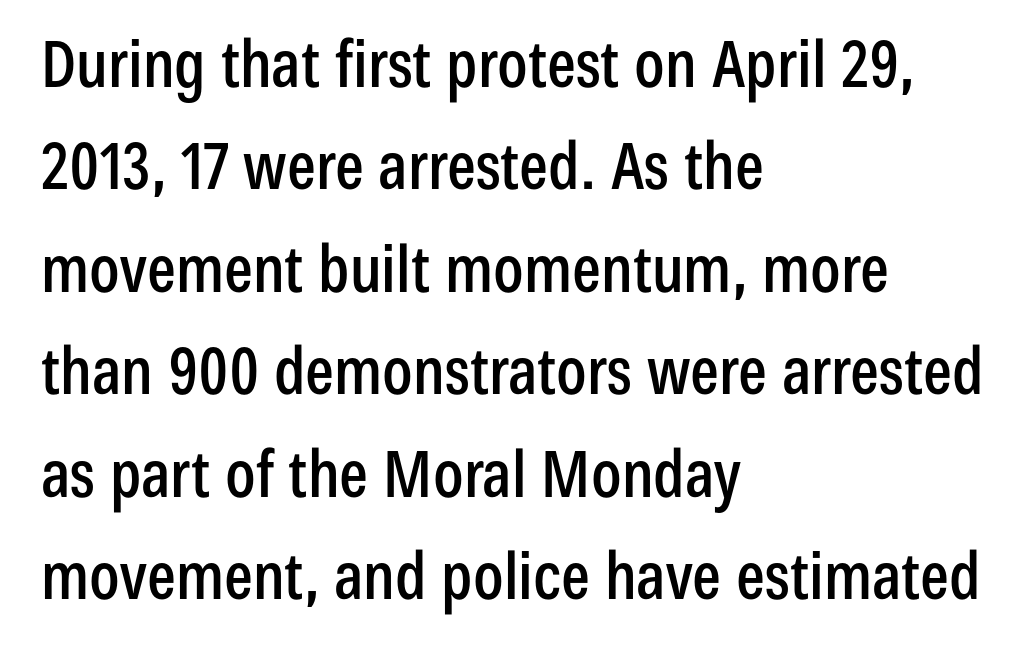
Check the space under the baseline: it is left empty. These lines were composed using upright roman letters. You could not count columns in this text — the font is proportionally spaced. The glyphs in this specimen are sans serif.
